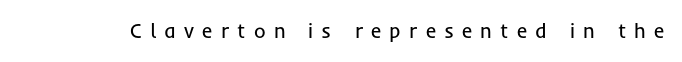
{"italic": "no", "bold": "no", "underline": "no", "letter_spacing": "wide", "letter_spacing_em": 0.41, "glyph_px": 20}
